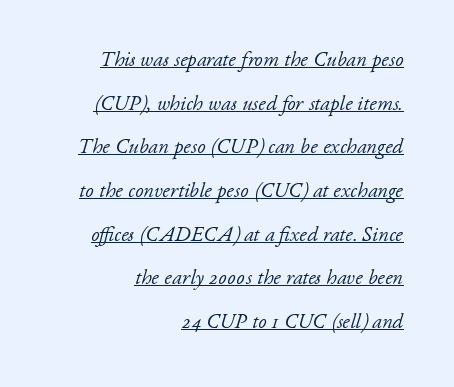
Q: Is the text bold? A: No.
Q: Is the text italic (slanted)? A: Yes, it leans right by about 17 degrees.
Q: Is the text underlined? A: Yes.
Q: How is the paragraph aligned? A: Right-aligned.
Q: Is the spacing between letters normal or unusually wide? A: Normal.
Q: Is the spacing between lines tight, normal or loose? A: Loose.
